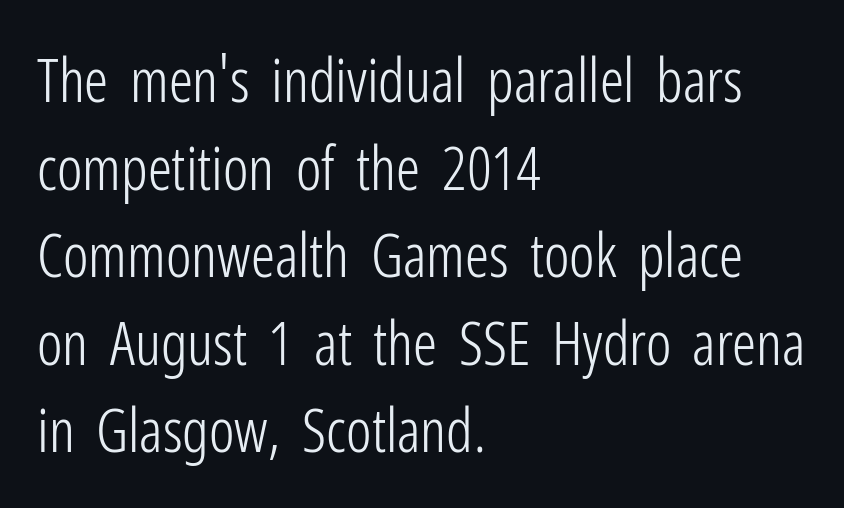
The image shows 60 px light, condensed sans-serif type, upright; set left-aligned, normal line spacing (1.46x), normal letter spacing, not underlined; low stroke contrast and a medium x-height.
